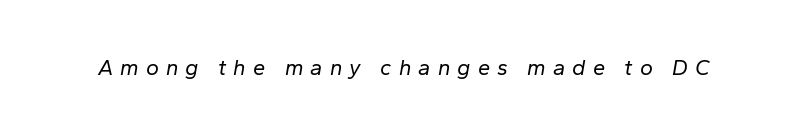
The image shows 22 px text type, italic (leaning right); set unusually wide letter spacing (+0.32 em), not underlined.
